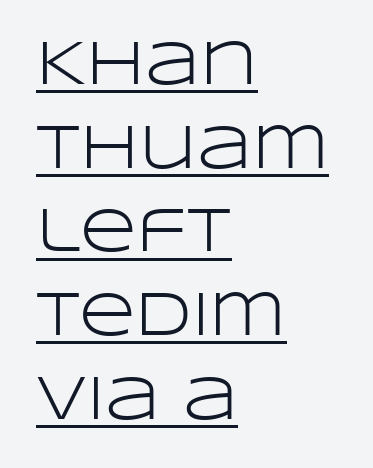
{"serif": "no", "italic": "no", "bold": "no", "weight": "light", "width": "wide", "stroke_contrast": "low", "x_height": "large", "monospaced": "no", "underline": "yes", "align": "left", "line_spacing": "normal", "line_spacing_ratio": 1.35, "letter_spacing": "normal", "letter_spacing_em": 0.0, "glyph_px": 62}
